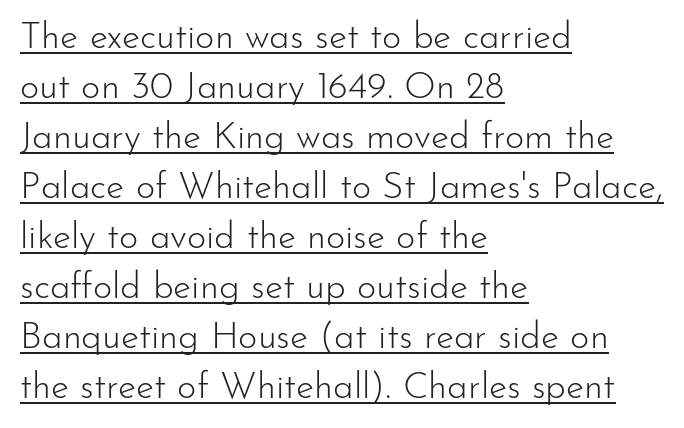
The image shows 37 px light sans-serif type, upright; set left-aligned, normal line spacing (1.35x), normal letter spacing, underlined; low stroke contrast and a small x-height.
